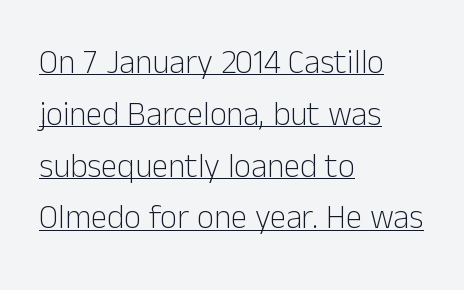
{"serif": "no", "italic": "no", "bold": "no", "weight": "light", "width": "normal", "stroke_contrast": "low", "x_height": "medium", "monospaced": "no", "underline": "yes", "align": "left", "line_spacing": "normal", "line_spacing_ratio": 1.57, "letter_spacing": "normal", "letter_spacing_em": 0.0, "glyph_px": 33}
